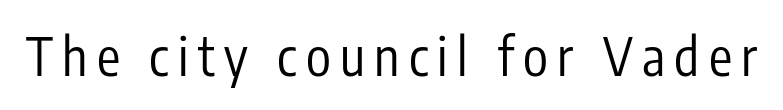
The image shows 52 px regular-weight, condensed sans-serif type, upright; set not underlined; low stroke contrast and a medium x-height.
